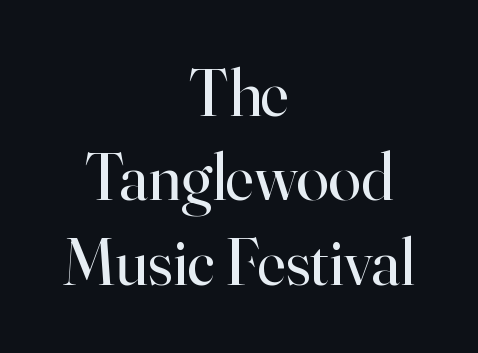
The image shows 66 px regular-weight serif type, upright; set centered, normal line spacing (1.28x), normal letter spacing, not underlined; high stroke contrast and a small x-height.
